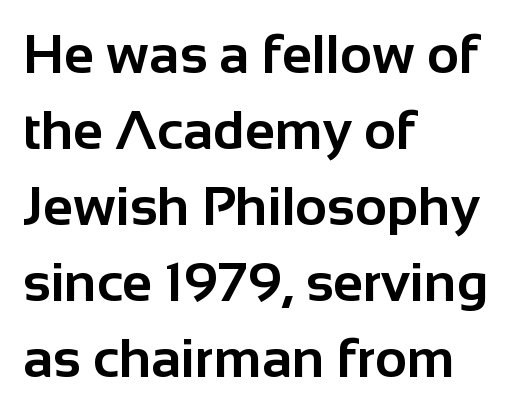
{"serif": "no", "italic": "no", "bold": "yes", "weight": "bold", "width": "normal", "stroke_contrast": "low", "x_height": "medium", "monospaced": "no", "underline": "no", "align": "left", "line_spacing": "normal", "line_spacing_ratio": 1.38, "letter_spacing": "normal", "letter_spacing_em": 0.0, "glyph_px": 55}
